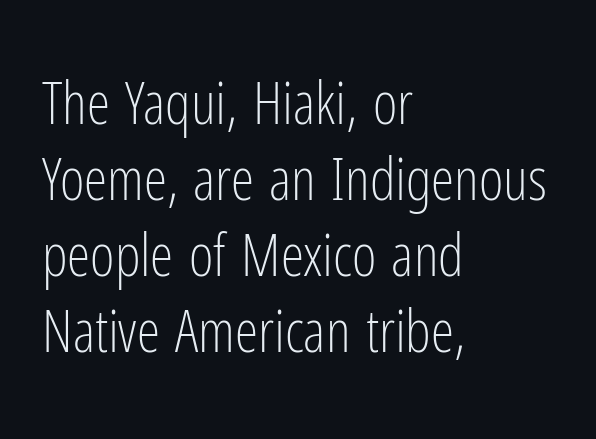
{"serif": "no", "italic": "no", "bold": "no", "weight": "light", "width": "condensed", "stroke_contrast": "low", "x_height": "medium", "monospaced": "no", "underline": "no", "align": "left", "line_spacing": "normal", "line_spacing_ratio": 1.29, "letter_spacing": "normal", "letter_spacing_em": 0.0, "glyph_px": 59}
